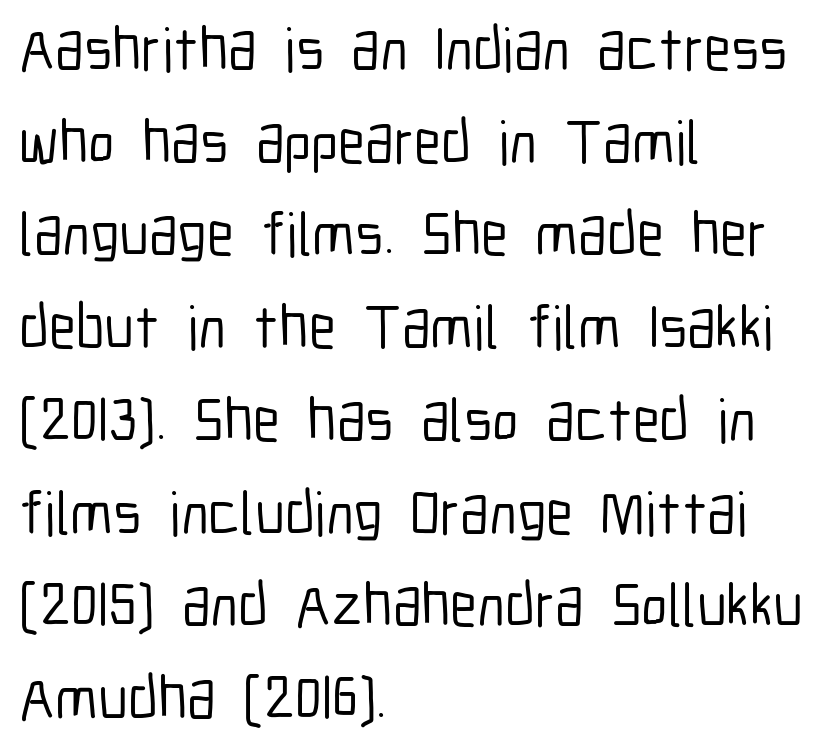
The designer went with a sans here, leaving each stem footless. Bare-footed words on every line. The axis of the letterforms is exactly vertical. In terms of leading, this rendering sits right in the middle. This sample has the flowing, uneven cadence of proportional lettering.
